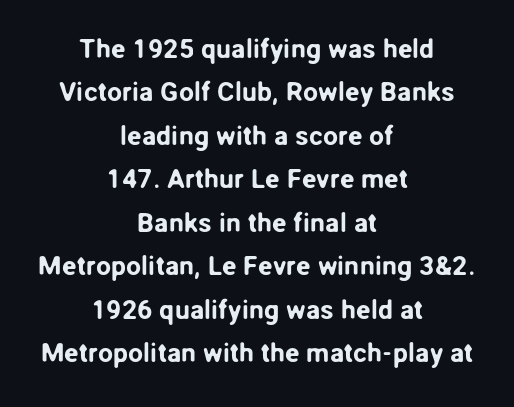
{"italic": "no", "underline": "no", "align": "center", "line_spacing": "normal", "line_spacing_ratio": 1.61, "letter_spacing": "normal", "letter_spacing_em": 0.0, "glyph_px": 27}
